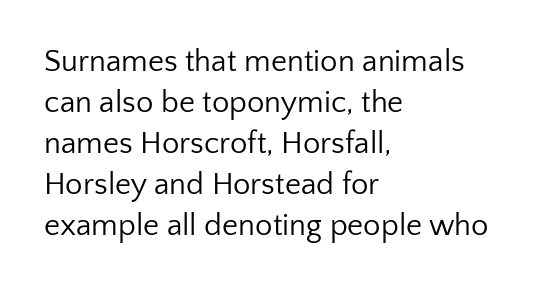
{"serif": "no", "italic": "no", "bold": "no", "weight": "regular", "width": "normal", "stroke_contrast": "low", "x_height": "medium", "monospaced": "no", "underline": "no", "align": "left", "line_spacing": "normal", "line_spacing_ratio": 1.32, "letter_spacing": "normal", "letter_spacing_em": 0.0, "glyph_px": 31}
